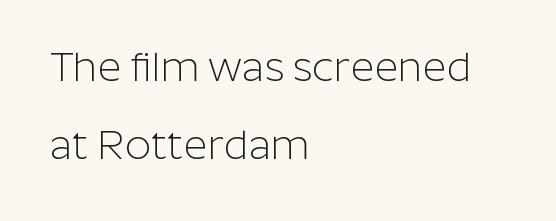
Q: Is the text bold? A: No.
Q: Is the text italic (slanted)? A: No, it is upright.
Q: Is the typeface a serif or a sans-serif typeface? A: Sans-serif.
Q: Is the text underlined? A: No.
Q: How is the paragraph aligned? A: Left-aligned.
Q: Is the spacing between letters normal or unusually wide? A: Normal.
Q: Is the spacing between lines tight, normal or loose? A: Loose.
Q: Width (condensed, normal, or wide)? A: Normal.
Q: Stroke contrast? A: Low.
Q: x-height? A: Medium.
Q: Monospaced? A: No.
